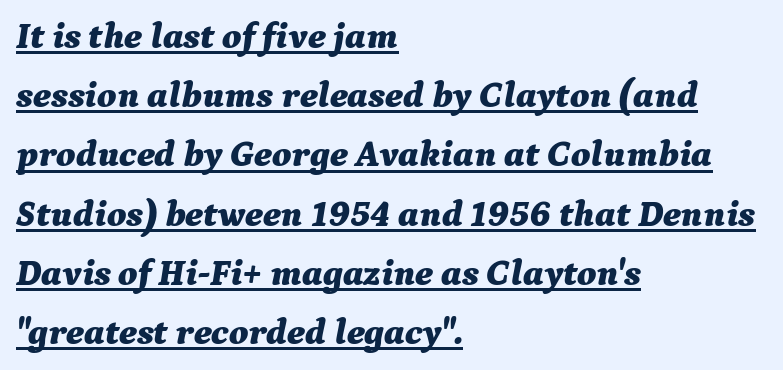
Each line of the rendering has a horizontal stroke beneath the glyphs. Characters follow at the spacing the type designer built in. Italic? Definitely — the glyphs are oblique. The text block is weighted toward the left margin, trailing off unevenly rightward. Think of a printed novel: that variable character pitch is what you see here. The passage shown stacks its lines at a standard gap.
